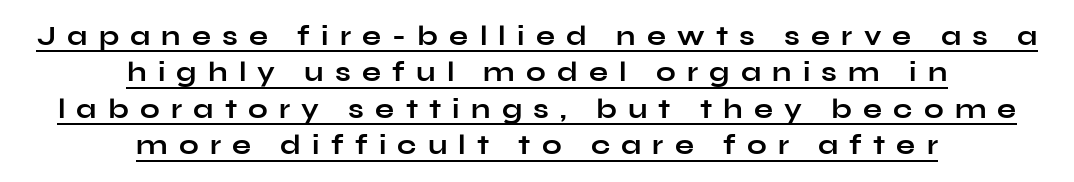
The image shows 28 px bold, wide sans-serif type, upright; set centered, normal line spacing (1.3x), unusually wide letter spacing (+0.4 em), underlined; low stroke contrast and a medium x-height.
